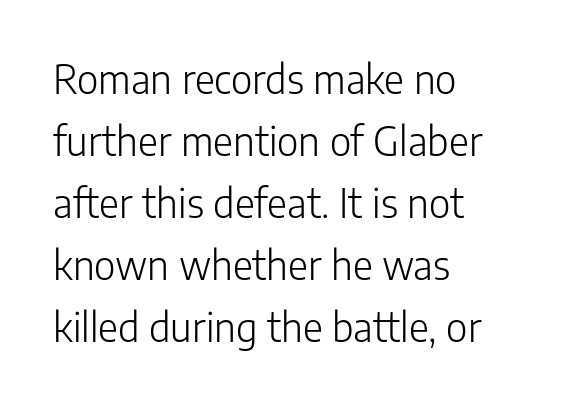
{"serif": "no", "italic": "no", "bold": "no", "weight": "light", "width": "normal", "stroke_contrast": "low", "x_height": "medium", "monospaced": "no", "underline": "no", "align": "left", "line_spacing": "normal", "line_spacing_ratio": 1.59, "letter_spacing": "normal", "letter_spacing_em": 0.0, "glyph_px": 39}
